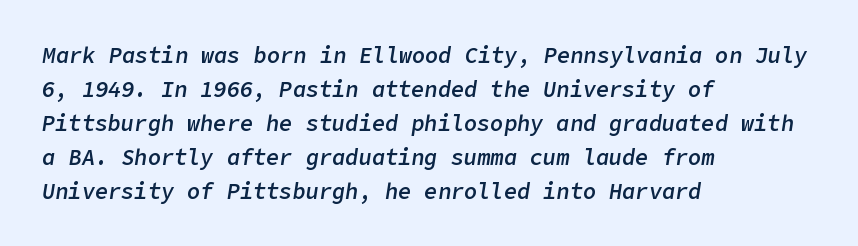
{"italic": "yes", "lean": "right", "slant_degrees": 9, "bold": "semi", "underline": "no", "align": "left", "line_spacing": "normal", "line_spacing_ratio": 1.54, "letter_spacing": "normal", "letter_spacing_em": 0.0, "glyph_px": 22}
